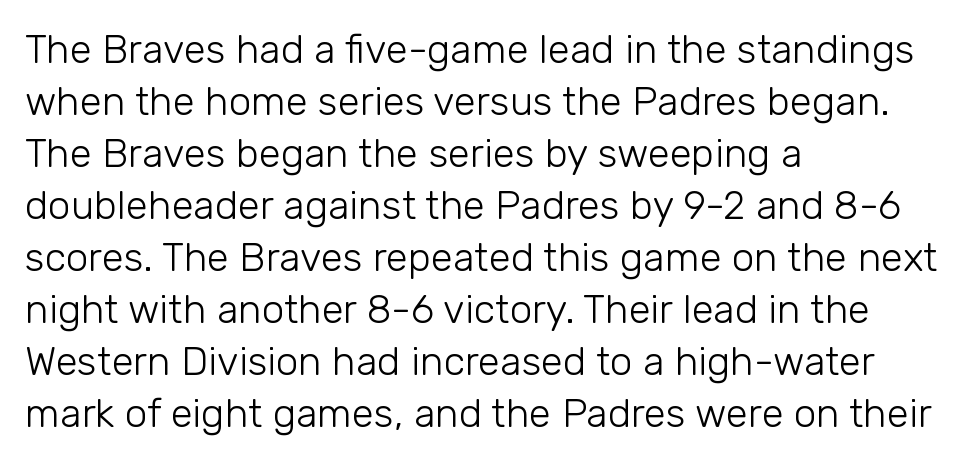
The image shows 40 px light sans-serif type, upright; set left-aligned, normal line spacing (1.3x), normal letter spacing, not underlined; low stroke contrast and a medium x-height.
